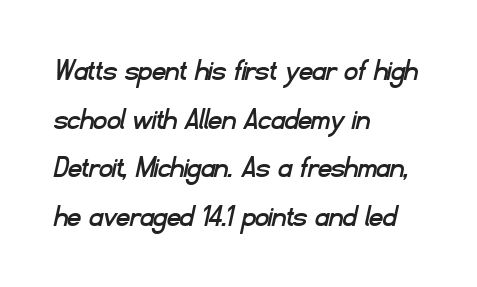
{"serif": "no", "width": "normal", "stroke_contrast": "low", "x_height": "small", "monospaced": "no", "underline": "no", "align": "left", "line_spacing": "normal", "line_spacing_ratio": 1.47, "letter_spacing": "normal", "letter_spacing_em": 0.0, "glyph_px": 33}
